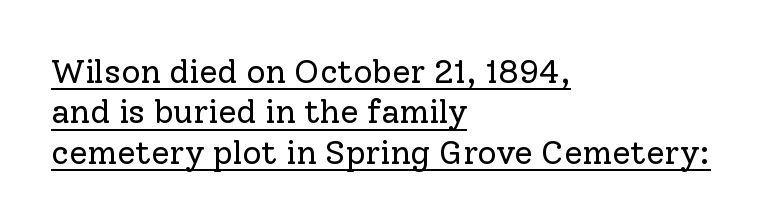
A quiet, ordinary-to-light weight characterises the typeface. The text was rendered using a seriffed face with decorative stroke endings. Compared with a centered layout, this one pins lines to the left instead. The face used here is proportionally spaced, like ordinary book or web type. Italic? Not at all — the glyphs are vertical. Default kerning and tracking; the words read as compact shapes.
